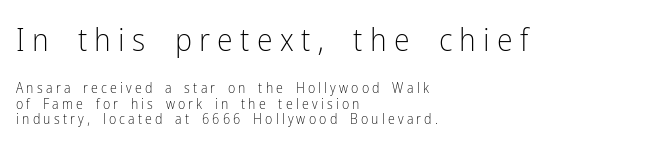
The typesetting does not lean heavy: it is not bold. How are the letters spaced? Widely, with obvious added tracking. Does the copy run flush right? No — it runs flush left. In terms of posture, this sample is upright.
